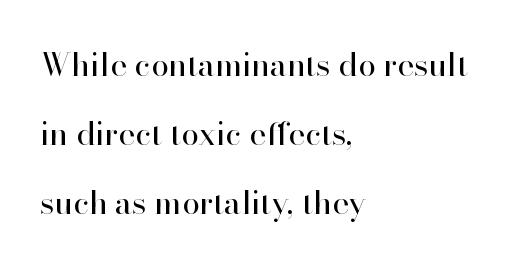
{"serif": "yes", "italic": "no", "bold": "no", "weight": "regular", "width": "normal", "stroke_contrast": "high", "x_height": "small", "monospaced": "no", "underline": "no", "align": "left", "line_spacing": "loose", "line_spacing_ratio": 2.16, "letter_spacing": "normal", "letter_spacing_em": 0.0, "glyph_px": 32}
